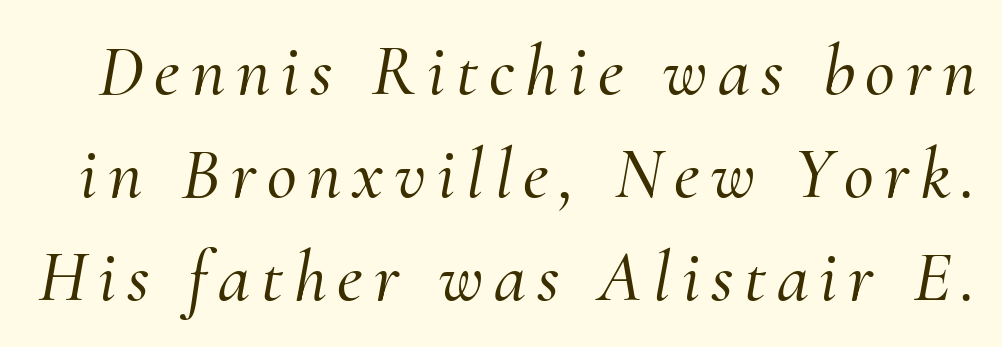
The image shows 73 px serif type, italic (leaning right); set normal line spacing (1.41x), not underlined; medium stroke contrast and a small x-height.
